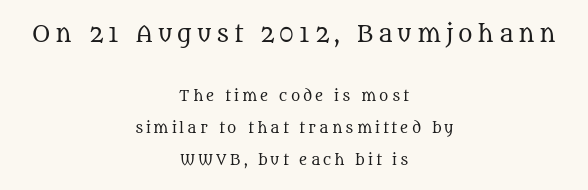
{"italic": "no", "bold": "no", "underline": "no", "align": "center", "line_spacing": "loose", "line_spacing_ratio": 2.26, "letter_spacing": "wide", "letter_spacing_em": 0.22, "larger_block": "first", "size_ratio": 1.57, "glyph_px": 22}
